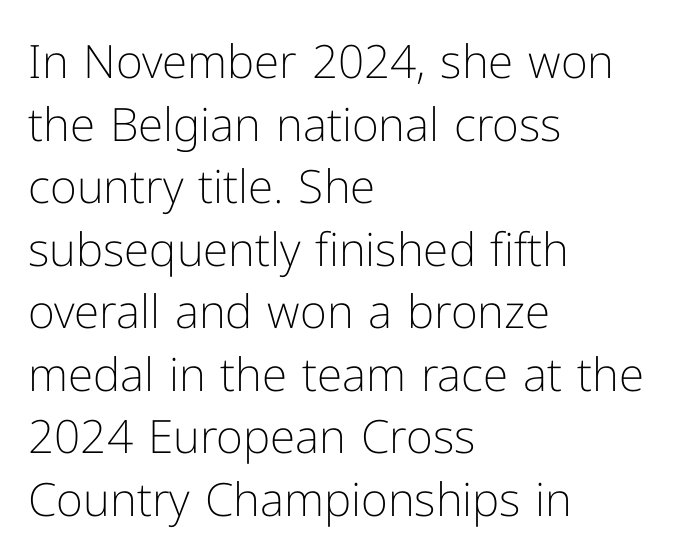
The glyphs in this specimen are sans serif. Posture: straight, roman, zero tilt. No chunkiness to these letters — they're not bold. The paragraph shown leans on its left margin.
